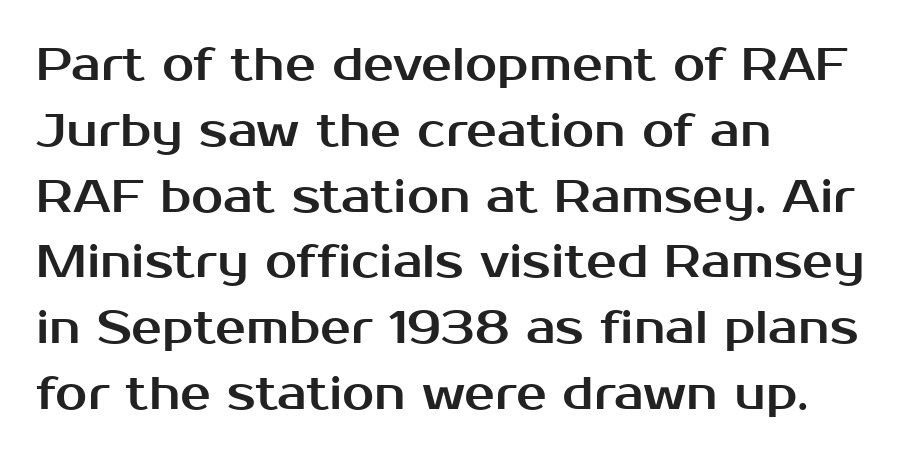
Notice how the passage keeps a crisp vertical edge on the left only. Posture: vertical. Honestly, the row spacing looks completely unremarkable. Plain, unruled lines of type. Observe the ordinary spacing: letters are neighbours, not strangers.
